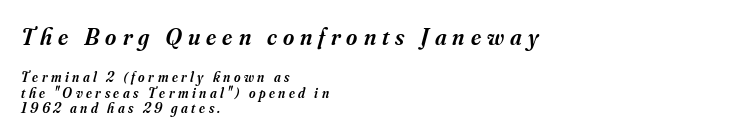
{"italic": "yes", "lean": "right", "slant_degrees": 16, "bold": "semi", "underline": "no", "align": "left", "line_spacing": "tight", "line_spacing_ratio": 1.14, "letter_spacing": "wide", "letter_spacing_em": 0.25, "larger_block": "first", "size_ratio": 1.71, "glyph_px": 24}
